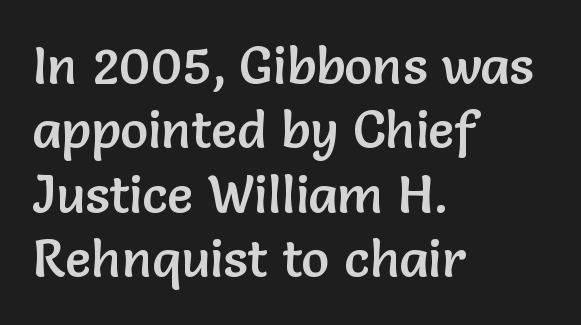
Q: Is the text italic (slanted)? A: No, it is upright.
Q: Is the typeface a serif or a sans-serif typeface? A: Sans-serif.
Q: Is the text underlined? A: No.
Q: How is the paragraph aligned? A: Left-aligned.
Q: Is the spacing between letters normal or unusually wide? A: Normal.
Q: Width (condensed, normal, or wide)? A: Normal.
Q: Stroke contrast? A: Low.
Q: x-height? A: Medium.
Q: Monospaced? A: No.
